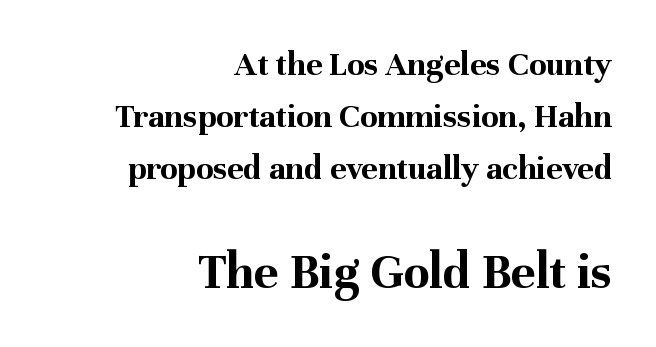
Interline gaps are of average width in this sample. Alignment: flush right. Is the letter spacing exaggerated? No — it looks like the ordinary default. The rendering shows small feet on the letterforms — a serif design.
